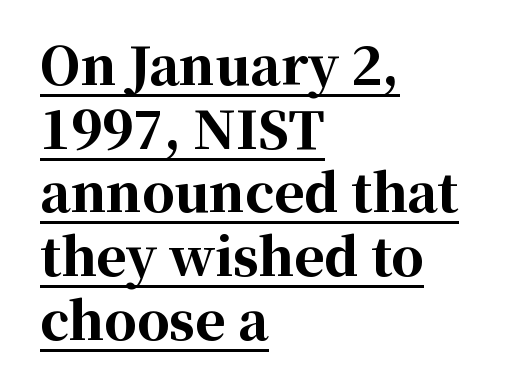
Q: Is the text bold? A: Yes.
Q: Is the text italic (slanted)? A: No, it is upright.
Q: Is the typeface a serif or a sans-serif typeface? A: Serif.
Q: Is the text underlined? A: Yes.
Q: How is the paragraph aligned? A: Left-aligned.
Q: Is the spacing between letters normal or unusually wide? A: Normal.
Q: Is the spacing between lines tight, normal or loose? A: Normal.
Q: Width (condensed, normal, or wide)? A: Normal.
Q: Stroke contrast? A: High.
Q: x-height? A: Medium.
Q: Monospaced? A: No.
